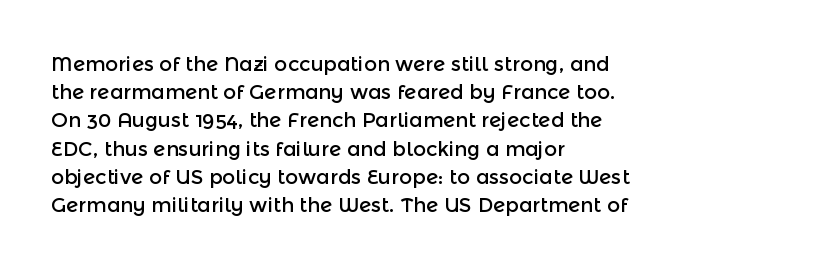
{"italic": "no", "underline": "no", "align": "left", "line_spacing": "normal", "line_spacing_ratio": 1.41, "letter_spacing": "normal", "letter_spacing_em": 0.0, "glyph_px": 20}
